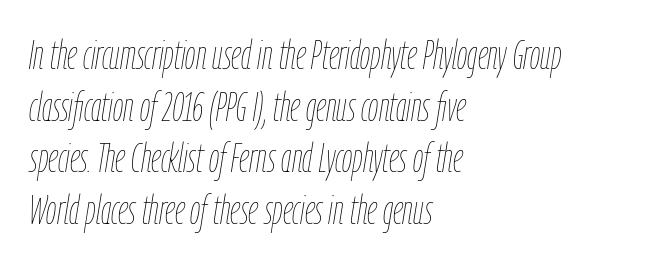
The image shows 41 px thin, condensed type, italic (leaning right); set left-aligned, normal line spacing (1.26x), normal letter spacing, not underlined; low stroke contrast and a medium x-height.
